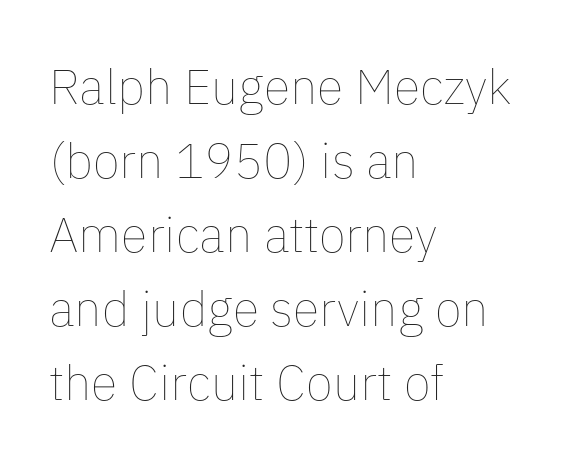
This is roman type, the default non-slanted kind. The typeface has the unassuming heft of standard copy or less. Honestly, the row spacing looks completely unremarkable. Where is the straight margin? On the left. Descender tails drop into unmarked territory.
